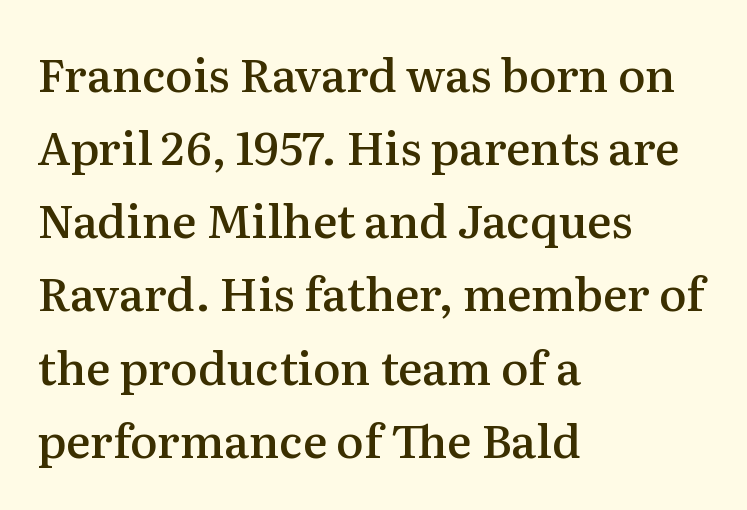
Q: Is the text bold? A: Semi-bold.
Q: Is the text italic (slanted)? A: No, it is upright.
Q: Is the typeface a serif or a sans-serif typeface? A: Serif.
Q: Is the text underlined? A: No.
Q: How is the paragraph aligned? A: Left-aligned.
Q: Is the spacing between letters normal or unusually wide? A: Normal.
Q: Is the spacing between lines tight, normal or loose? A: Normal.
Q: Width (condensed, normal, or wide)? A: Normal.
Q: Stroke contrast? A: Medium.
Q: x-height? A: Medium.
Q: Monospaced? A: No.
